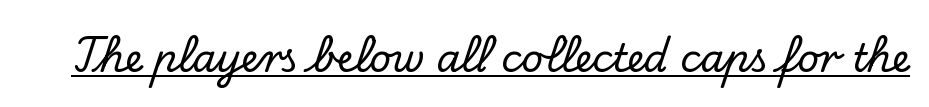
The image shows 38 px serif type; set normal letter spacing, underlined; low stroke contrast and a small x-height.
